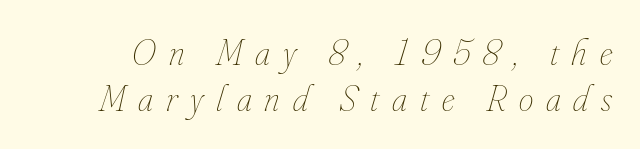
{"italic": "yes", "lean": "right", "slant_degrees": 16, "bold": "no", "weight": "thin", "width": "condensed", "stroke_contrast": "low", "x_height": "small", "monospaced": "no", "underline": "no", "line_spacing_ratio": 1.23, "letter_spacing": "wide", "letter_spacing_em": 0.35, "glyph_px": 37}
